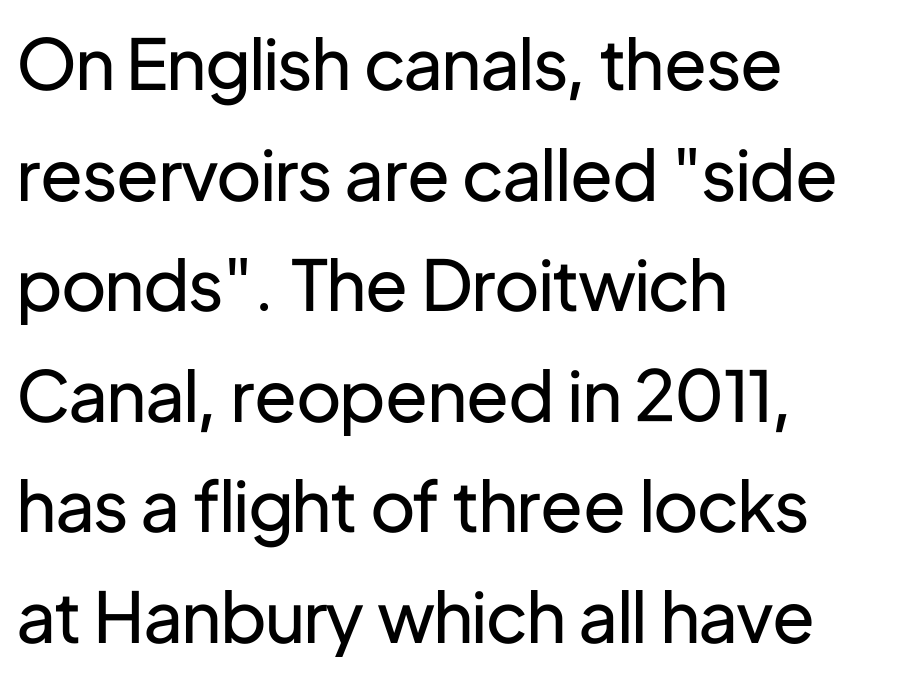
The image shows 70 px regular-weight sans-serif type, upright; set left-aligned, normal line spacing (1.58x), normal letter spacing, not underlined; low stroke contrast and a medium x-height.
